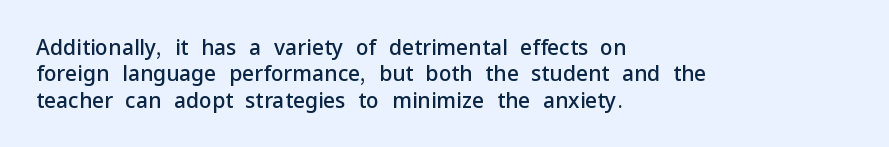
The image shows 21 px text type, upright; set left-aligned, normal line spacing (1.26x), normal letter spacing, not underlined.
